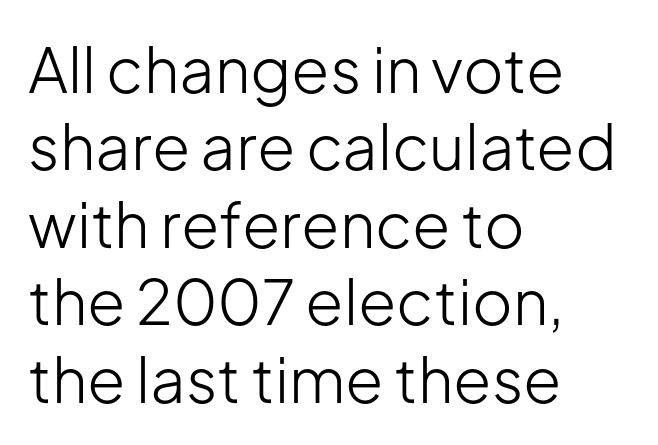
The zone under the glyphs is completely vacant. If you drew a ruler down the left edge, every line would touch it. Are there feet on the stems? There aren't — it's a sans. Compared with typical body copy, the letter spacing here is the same. These lines sit exactly where default settings would place them. The letters stand straight up with perfectly vertical stems.
